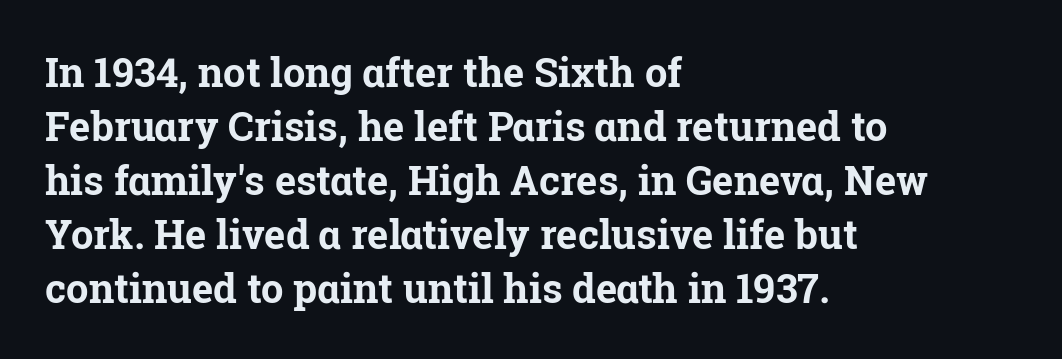
The image shows 40 px bold serif type, upright; set left-aligned, normal line spacing (1.35x), normal letter spacing, not underlined; low stroke contrast and a medium x-height.
